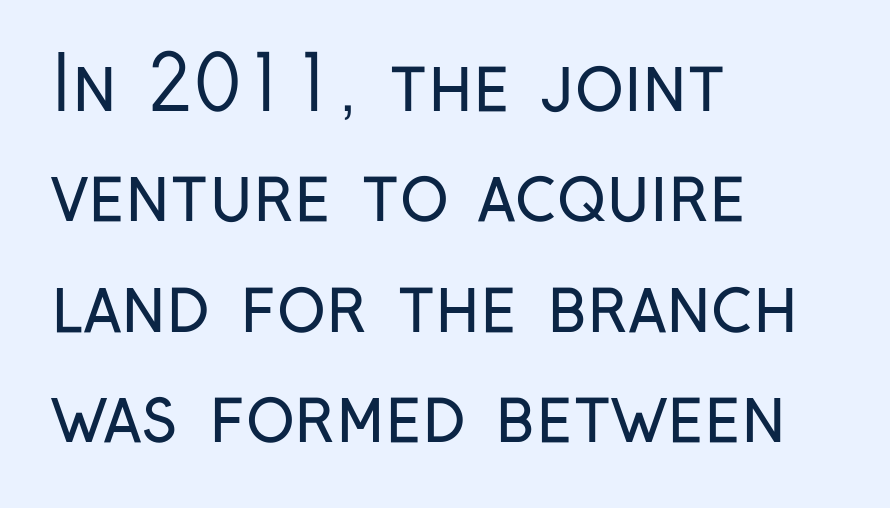
Rule under the text: the space is simply empty. Teacher's note: observe the even left margin — that is flush-left alignment. The passage shown stacks its lines at a standard gap. No letter is thick-stroked: the sample isn't bold. A typesetter would call this proportional, since set widths differ per character. Glyph-to-glyph distance matches everyday printed text.
